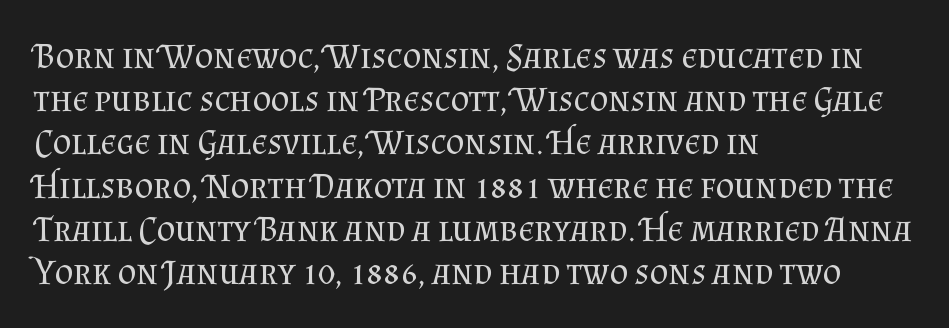
{"serif": "yes", "italic": "no", "bold": "no", "weight": "regular", "width": "normal", "stroke_contrast": "medium", "x_height": "small", "monospaced": "no", "underline": "no", "align": "left", "line_spacing_ratio": 1.2, "letter_spacing": "normal", "letter_spacing_em": 0.0, "glyph_px": 36}
